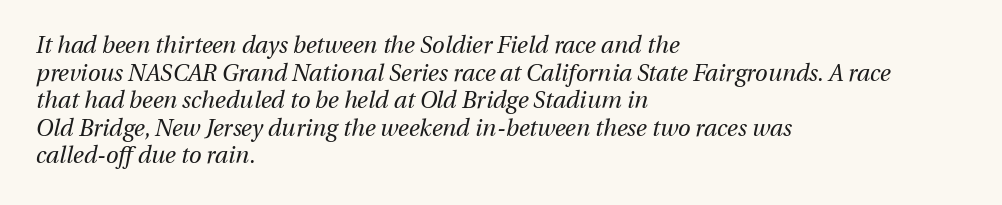
The image shows 23 px text type, italic (leaning right); set left-aligned, line spacing 1.2x, normal letter spacing, not underlined.
